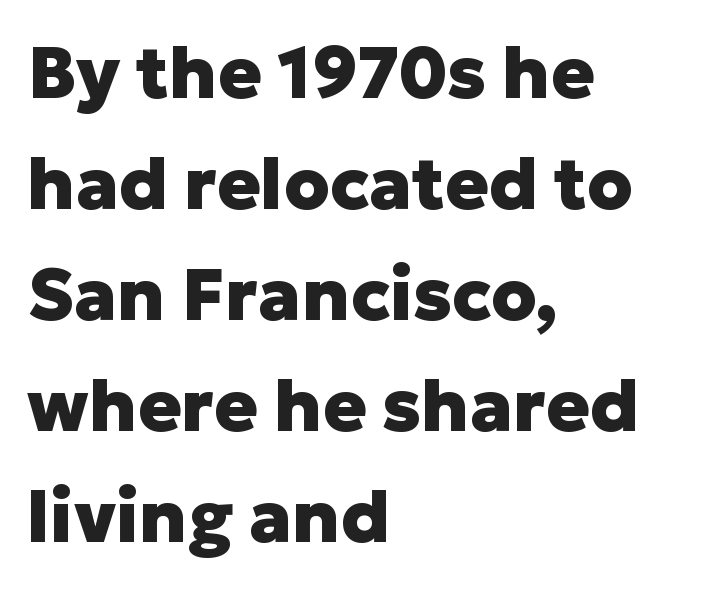
The image shows 72 px heavy sans-serif type, upright; set left-aligned, normal line spacing (1.54x), normal letter spacing, not underlined; low stroke contrast and a medium x-height.
